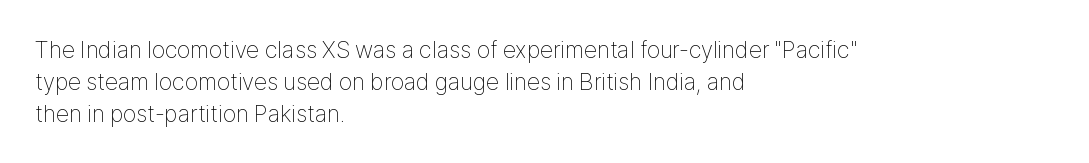
A bare baseline throughout the passage. Does the lettering tilt? It doesn't — this is upright. Leftover space on each line is placed entirely after the last word. Regarding leading, the lines here are spaced in the standard way. Inter-character spacing is left at the font's built-in metrics. Compared with a typical body face, this is equally light or lighter still.
